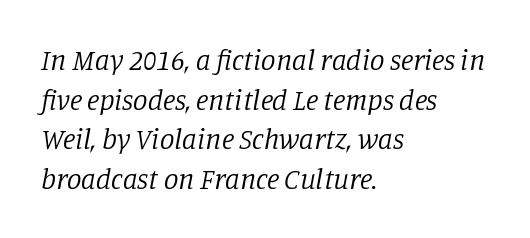
The image shows 29 px regular-weight serif type, italic (leaning right); set left-aligned, normal line spacing (1.37x), normal letter spacing, not underlined; low stroke contrast and a large x-height.
